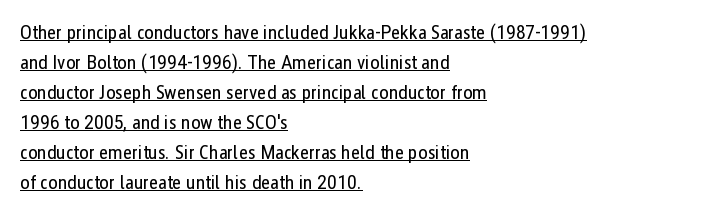
Compared with typical paragraphs, the rows here are spaced about the same. These glyphs show unthickened strokes, regular width or finer. In designer terms, the underline attribute is active on this setting. Teacher's note: observe the even left margin — that is flush-left alignment.
